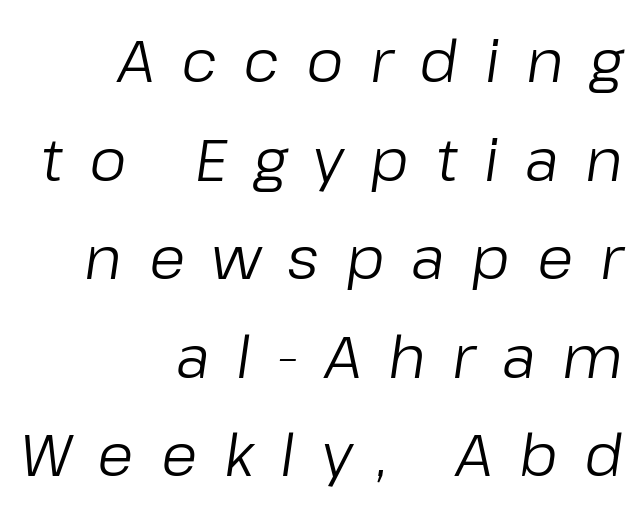
Q: Is the text bold? A: No.
Q: Is the text italic (slanted)? A: Yes, it leans right by about 8 degrees.
Q: Is the text underlined? A: No.
Q: How is the paragraph aligned? A: Right-aligned.
Q: Is the spacing between letters normal or unusually wide? A: Unusually wide.
Q: Is the spacing between lines tight, normal or loose? A: Normal.
Q: Width (condensed, normal, or wide)? A: Normal.
Q: Stroke contrast? A: Low.
Q: x-height? A: Medium.
Q: Monospaced? A: No.
